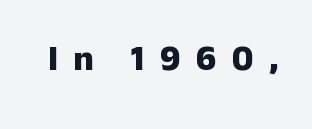
{"serif": "no", "italic": "no", "bold": "yes", "weight": "heavy", "width": "normal", "stroke_contrast": "low", "x_height": "medium", "monospaced": "no", "underline": "no", "letter_spacing": "wide", "letter_spacing_em": 0.44, "glyph_px": 35}
